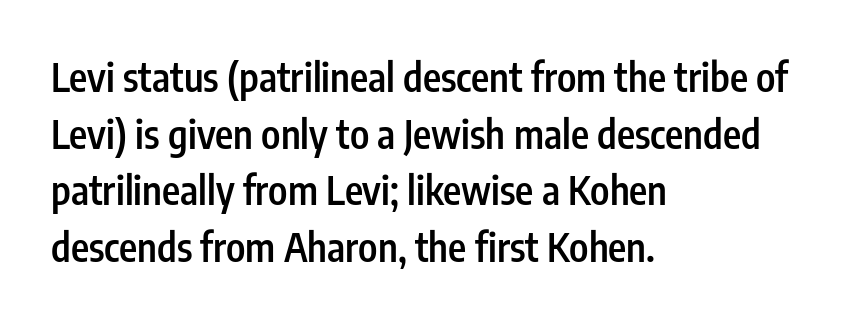
{"serif": "no", "italic": "no", "bold": "semi", "weight": "semibold", "width": "condensed", "stroke_contrast": "low", "x_height": "medium", "monospaced": "no", "underline": "no", "align": "left", "line_spacing": "normal", "line_spacing_ratio": 1.45, "letter_spacing": "normal", "letter_spacing_em": 0.0, "glyph_px": 39}
